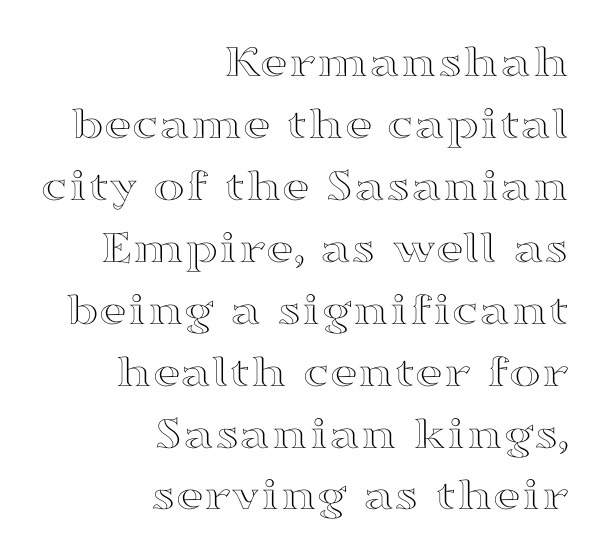
If you measured baseline to baseline, you'd find a middling distance. Think of a printed novel: that variable character pitch is what you see here. A typesetter would mark this as roman, not italic. Horizontal alignment here is rightward, an uncommon choice for prose.
